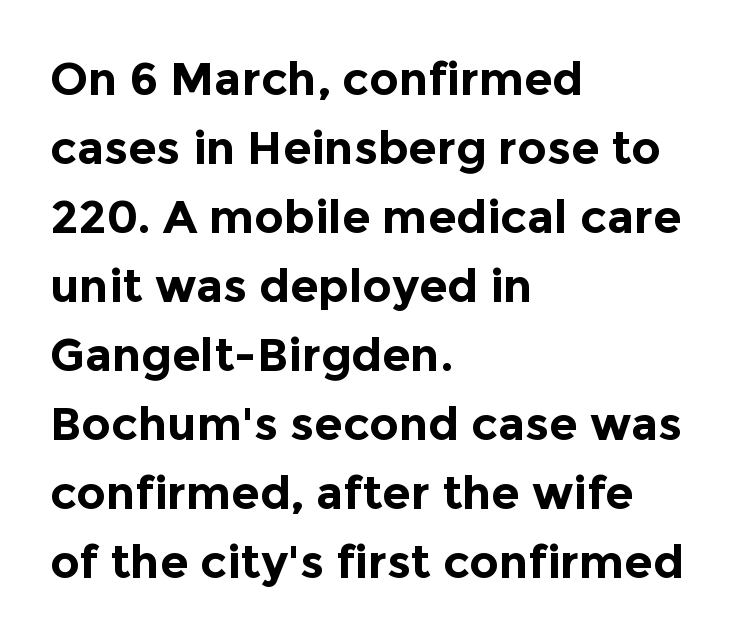
The image shows 46 px bold sans-serif type, upright; set left-aligned, normal line spacing (1.5x), normal letter spacing, not underlined; a medium x-height.
